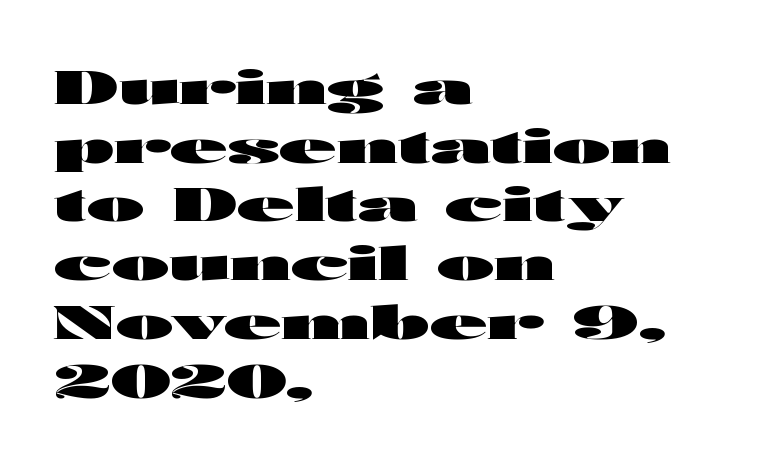
The image shows 47 px heavy, wide sans-serif type, upright; set left-aligned, normal line spacing (1.25x), normal letter spacing, not underlined; high stroke contrast and a medium x-height.
